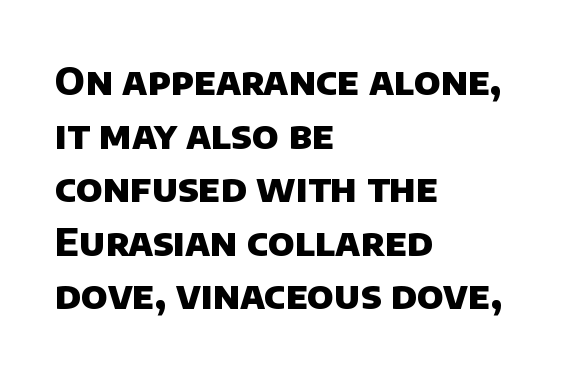
{"serif": "no", "bold": "yes", "weight": "heavy", "width": "normal", "stroke_contrast": "low", "x_height": "large", "monospaced": "no", "underline": "no", "align": "left", "line_spacing": "normal", "line_spacing_ratio": 1.41, "letter_spacing": "normal", "letter_spacing_em": 0.0, "glyph_px": 38}
